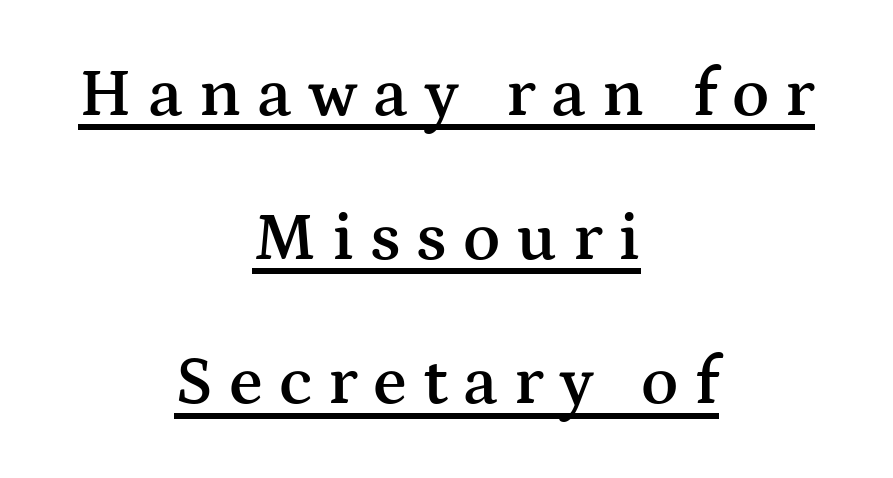
Q: Is the text bold? A: Semi-bold.
Q: Is the text italic (slanted)? A: No, it is upright.
Q: Is the typeface a serif or a sans-serif typeface? A: Serif.
Q: Is the text underlined? A: Yes.
Q: How is the paragraph aligned? A: Centered.
Q: Is the spacing between letters normal or unusually wide? A: Unusually wide.
Q: Is the spacing between lines tight, normal or loose? A: Loose.
Q: Width (condensed, normal, or wide)? A: Wide.
Q: Stroke contrast? A: Medium.
Q: x-height? A: Medium.
Q: Monospaced? A: No.
